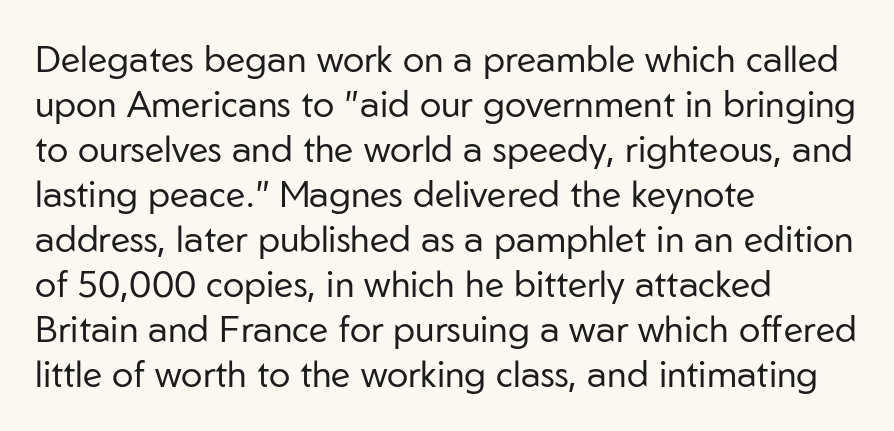
{"serif": "no", "italic": "no", "bold": "no", "weight": "regular", "width": "normal", "stroke_contrast": "low", "x_height": "medium", "monospaced": "no", "underline": "no", "align": "left", "line_spacing": "normal", "line_spacing_ratio": 1.25, "letter_spacing": "normal", "letter_spacing_em": 0.0, "glyph_px": 36}
